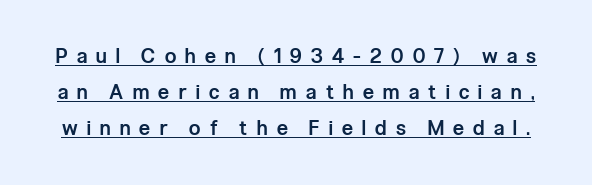
A baseline rule has been typeset under these characters. Observe the wide spacing: letters keep a clear distance from each other. Is there any slant? The stems are plumb. On the weight axis this lands at semibold, roughly 600.
